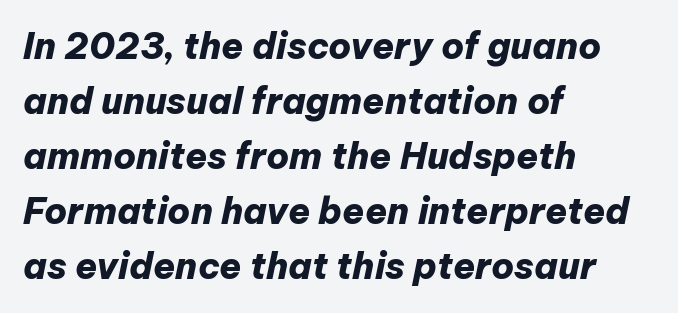
A typesetter would call this leading conventional body-copy spacing. Here the designer chose a conventional face with non-uniform glyph widths. Casual observation: everything's shoved over to the left. Looking at the ascenders, they clearly lean. Bold? Absolutely — the strokes are thick and heavy. Tracking value appears to be zero — textbook default spacing.
